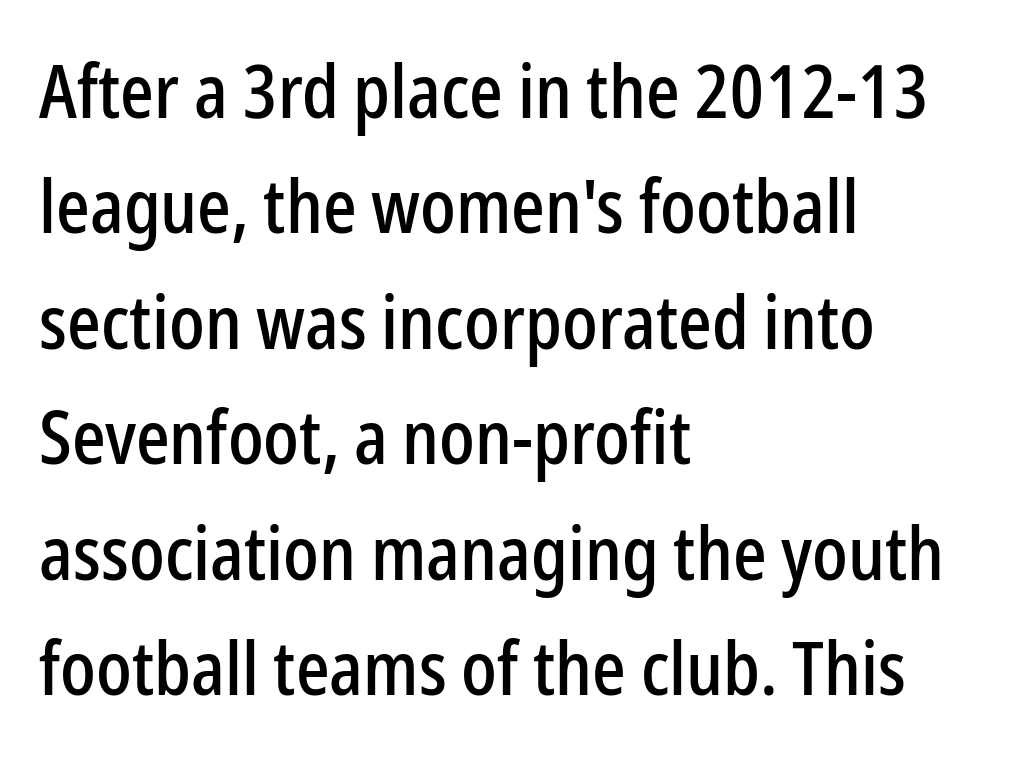
Q: Is the text italic (slanted)? A: No, it is upright.
Q: Is the typeface a serif or a sans-serif typeface? A: Sans-serif.
Q: Is the text underlined? A: No.
Q: How is the paragraph aligned? A: Left-aligned.
Q: Is the spacing between letters normal or unusually wide? A: Normal.
Q: Is the spacing between lines tight, normal or loose? A: Normal.
Q: Width (condensed, normal, or wide)? A: Condensed.
Q: Stroke contrast? A: Low.
Q: x-height? A: Medium.
Q: Monospaced? A: No.
